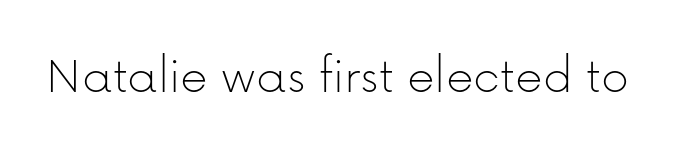
Upright lettering throughout. Here the glyphs are tracked normally, forming tight word shapes. Spacing verdict: proportional, widths tailored to each character. No letter is thick-stroked: the sample isn't bold. Letters rest on an invisible, unmarked baseline. Nope, no serifs anywhere on these letters.
